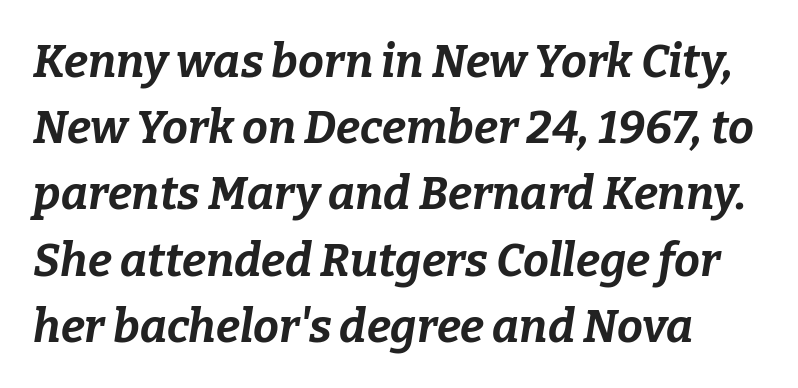
{"italic": "yes", "lean": "right", "slant_degrees": 9, "bold": "yes", "weight": "bold", "width": "normal", "stroke_contrast": "low", "x_height": "medium", "monospaced": "no", "underline": "no", "line_spacing": "normal", "line_spacing_ratio": 1.44, "letter_spacing": "normal", "letter_spacing_em": 0.0, "glyph_px": 46}
